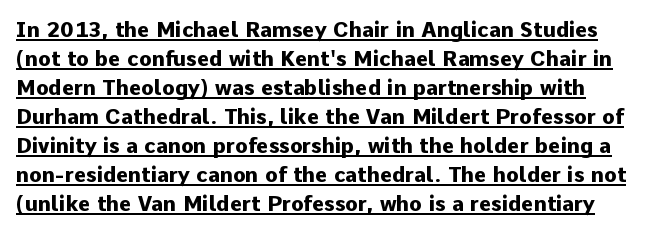
{"italic": "no", "bold": "yes", "underline": "yes", "line_spacing": "normal", "line_spacing_ratio": 1.38, "letter_spacing": "normal", "letter_spacing_em": 0.0, "glyph_px": 21}
